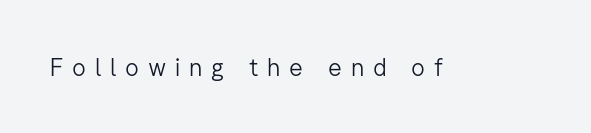
How are the letters spaced? Widely, with obvious added tracking. No chunkiness to these letters — they're not bold. Notice how the stems are strictly vertical — no italics here. The strip under each line holds only bare page.
